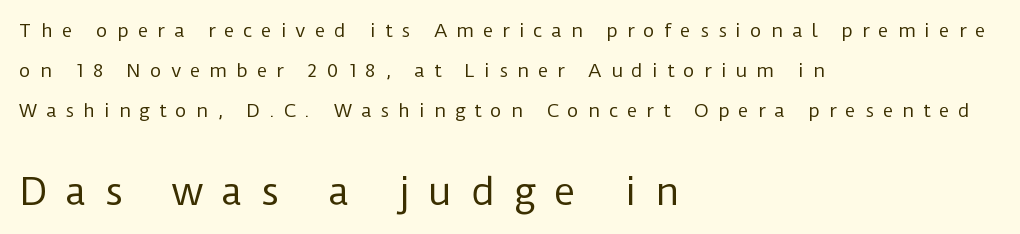
Q: Is the text bold? A: No.
Q: Is the text italic (slanted)? A: No, it is upright.
Q: Is the typeface a serif or a sans-serif typeface? A: Sans-serif.
Q: Is the text underlined? A: No.
Q: How is the paragraph aligned? A: Left-aligned.
Q: Is the spacing between letters normal or unusually wide? A: Unusually wide.
Q: Is the spacing between lines tight, normal or loose? A: Loose.
Q: Which block of text is set in a larger size, the first (top) or the second (bottom)? A: The second (bottom) one.
Q: Width (condensed, normal, or wide)? A: Normal.
Q: Stroke contrast? A: Low.
Q: x-height? A: Medium.
Q: Monospaced? A: No.
